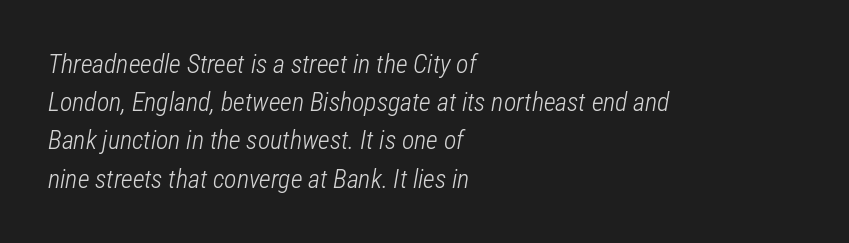
{"italic": "yes", "lean": "right", "slant_degrees": 12, "bold": "no", "underline": "no", "align": "left", "line_spacing": "normal", "line_spacing_ratio": 1.47, "letter_spacing": "normal", "letter_spacing_em": 0.0, "glyph_px": 26}
